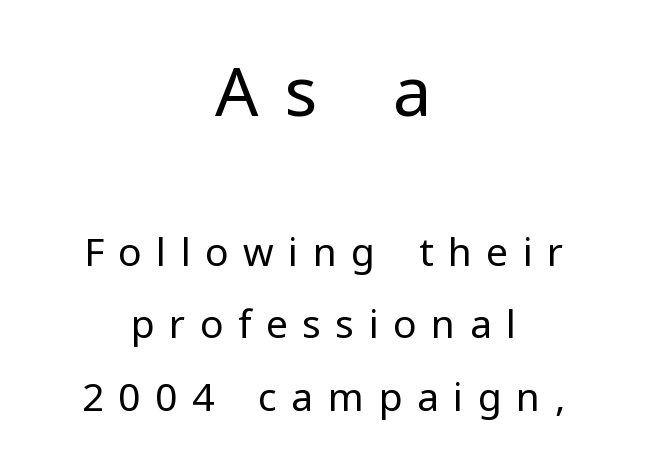
Q: Is the text bold? A: No.
Q: Is the text italic (slanted)? A: No, it is upright.
Q: Is the typeface a serif or a sans-serif typeface? A: Sans-serif.
Q: Is the text underlined? A: No.
Q: How is the paragraph aligned? A: Centered.
Q: Is the spacing between letters normal or unusually wide? A: Unusually wide.
Q: Which block of text is set in a larger size, the first (top) or the second (bottom)? A: The first (top) one.
Q: Width (condensed, normal, or wide)? A: Normal.
Q: Stroke contrast? A: Low.
Q: x-height? A: Medium.
Q: Monospaced? A: No.
